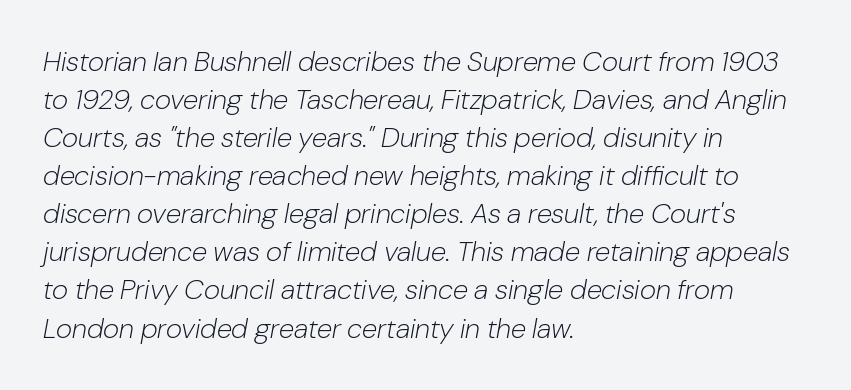
Q: Is the text bold? A: No.
Q: Is the text italic (slanted)? A: Yes, it leans right by about 10 degrees.
Q: Is the text underlined? A: No.
Q: How is the paragraph aligned? A: Left-aligned.
Q: Is the spacing between letters normal or unusually wide? A: Normal.
Q: Is the spacing between lines tight, normal or loose? A: Normal.
Q: Width (condensed, normal, or wide)? A: Normal.
Q: Stroke contrast? A: Low.
Q: x-height? A: Medium.
Q: Monospaced? A: No.
